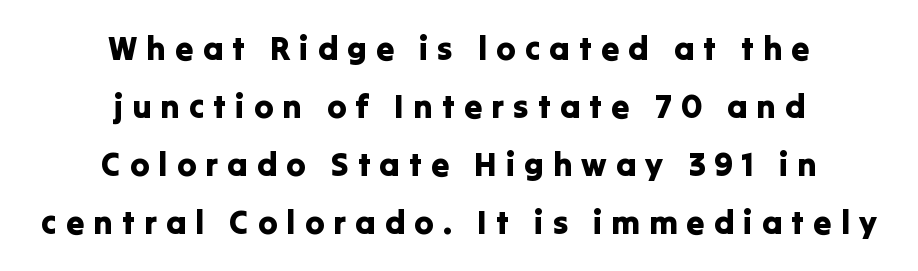
The image shows 33 px sans-serif type, upright; set centered, line spacing 1.76x, unusually wide letter spacing (+0.27 em), not underlined; low stroke contrast and a medium x-height.
